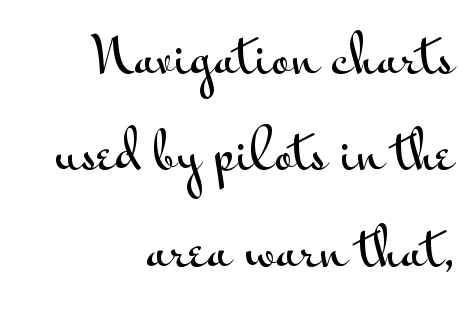
{"serif": "no", "width": "wide", "stroke_contrast": "medium", "x_height": "small", "monospaced": "no", "underline": "no", "align": "right", "line_spacing_ratio": 1.82, "letter_spacing": "normal", "letter_spacing_em": 0.0, "glyph_px": 53}
